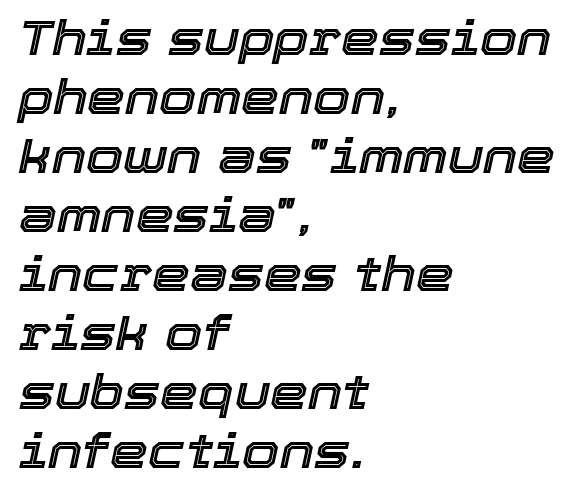
Q: Is the text italic (slanted)? A: Yes, it leans right by about 12 degrees.
Q: Is the text underlined? A: No.
Q: How is the paragraph aligned? A: Left-aligned.
Q: Is the spacing between letters normal or unusually wide? A: Normal.
Q: Width (condensed, normal, or wide)? A: Normal.
Q: x-height? A: Medium.
Q: Monospaced? A: No.
